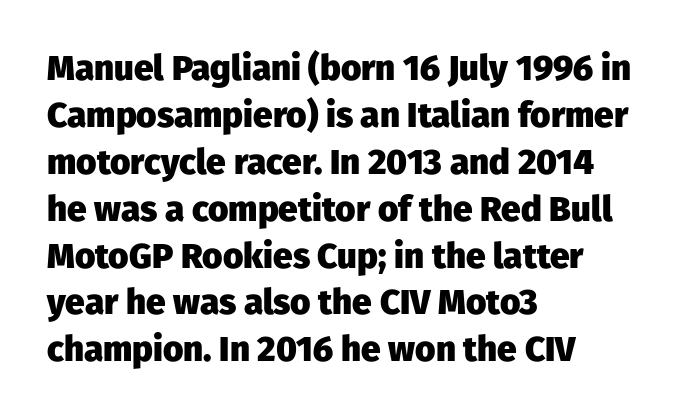
Q: Is the text bold? A: Yes.
Q: Is the text italic (slanted)? A: No, it is upright.
Q: Is the typeface a serif or a sans-serif typeface? A: Sans-serif.
Q: Is the text underlined? A: No.
Q: How is the paragraph aligned? A: Left-aligned.
Q: Is the spacing between letters normal or unusually wide? A: Normal.
Q: Is the spacing between lines tight, normal or loose? A: Normal.
Q: Width (condensed, normal, or wide)? A: Normal.
Q: Stroke contrast? A: Low.
Q: x-height? A: Medium.
Q: Monospaced? A: No.
